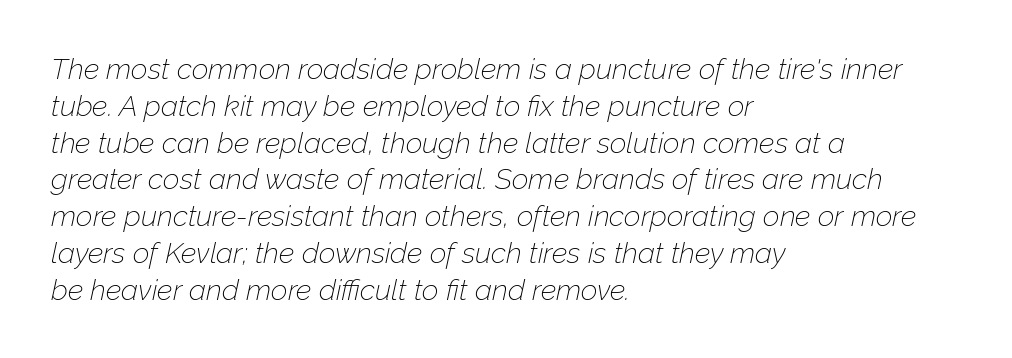
The image shows 29 px thin type, italic (leaning right); set left-aligned, normal line spacing (1.27x), normal letter spacing, not underlined; low stroke contrast and a medium x-height.
